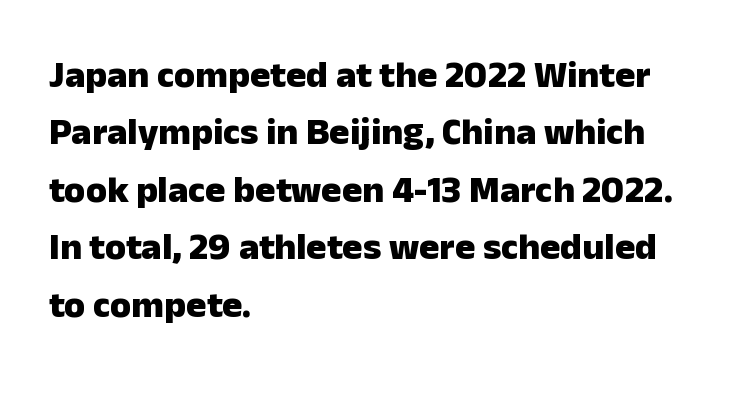
{"serif": "no", "italic": "no", "bold": "yes", "weight": "heavy", "width": "normal", "stroke_contrast": "low", "x_height": "medium", "monospaced": "no", "underline": "no", "align": "left", "line_spacing": "normal", "line_spacing_ratio": 1.51, "letter_spacing": "normal", "letter_spacing_em": 0.0, "glyph_px": 38}
